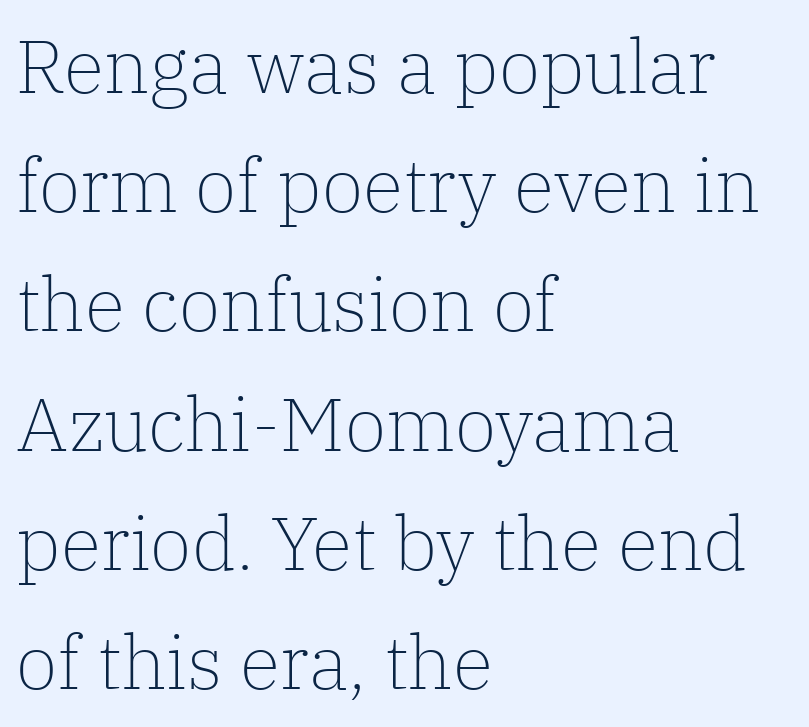
The image shows 75 px light serif type, upright; set left-aligned, normal line spacing (1.59x), normal letter spacing, not underlined; low stroke contrast and a medium x-height.
